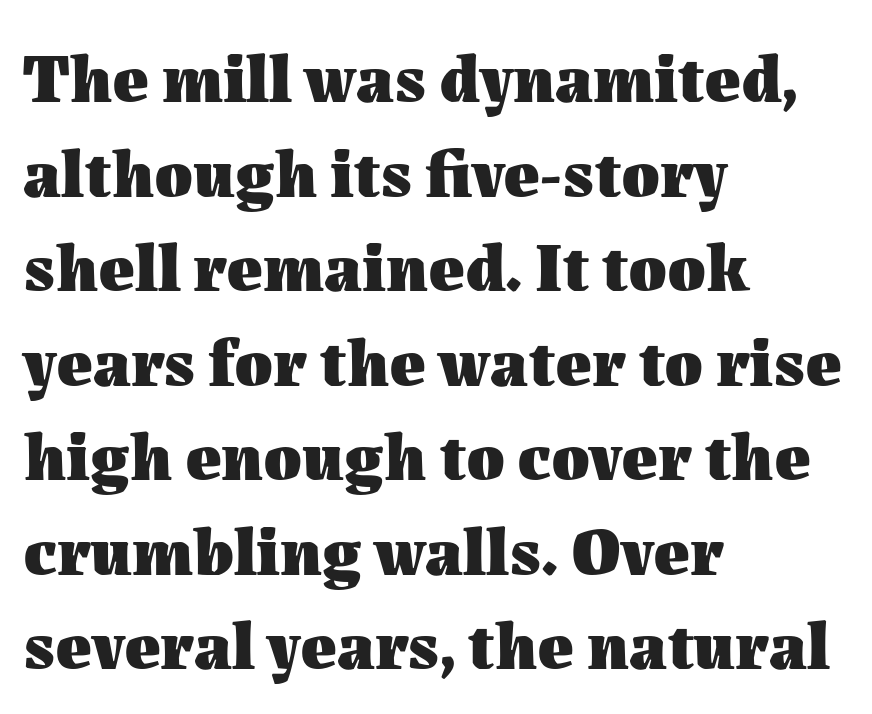
Q: Is the text bold? A: Yes.
Q: Is the text italic (slanted)? A: No, it is upright.
Q: Is the text underlined? A: No.
Q: How is the paragraph aligned? A: Left-aligned.
Q: Is the spacing between letters normal or unusually wide? A: Normal.
Q: Is the spacing between lines tight, normal or loose? A: Normal.
Q: Width (condensed, normal, or wide)? A: Normal.
Q: Stroke contrast? A: Medium.
Q: x-height? A: Medium.
Q: Monospaced? A: No.
